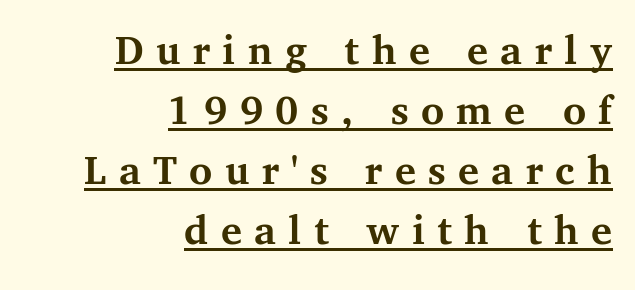
The image shows 44 px semibold serif type, upright; set right-aligned, normal line spacing (1.36x), unusually wide letter spacing (+0.28 em), underlined; medium stroke contrast and a medium x-height.
